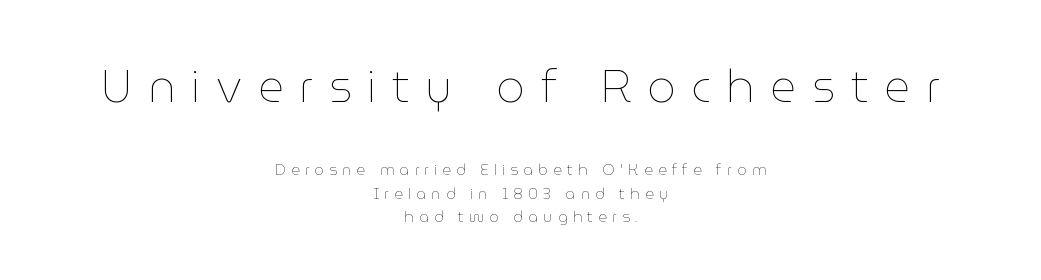
{"italic": "no", "bold": "no", "weight": "thin", "width": "normal", "stroke_contrast": "low", "x_height": "medium", "monospaced": "no", "underline": "no", "align": "center", "line_spacing": "normal", "line_spacing_ratio": 1.58, "letter_spacing": "wide", "letter_spacing_em": 0.35, "larger_block": "first", "size_ratio": 3.0, "glyph_px": 45}
